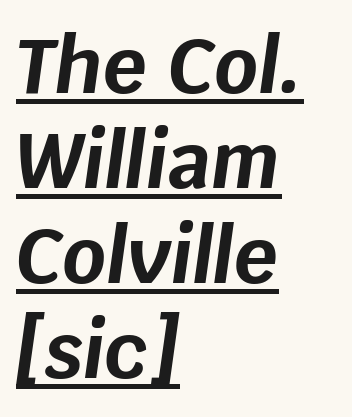
Q: Is the text bold? A: Yes.
Q: Is the text italic (slanted)? A: Yes, it leans right by about 8 degrees.
Q: Is the text underlined? A: Yes.
Q: How is the paragraph aligned? A: Left-aligned.
Q: Is the spacing between letters normal or unusually wide? A: Normal.
Q: Is the spacing between lines tight, normal or loose? A: Normal.
Q: Width (condensed, normal, or wide)? A: Normal.
Q: Stroke contrast? A: Low.
Q: x-height? A: Large.
Q: Monospaced? A: No.
